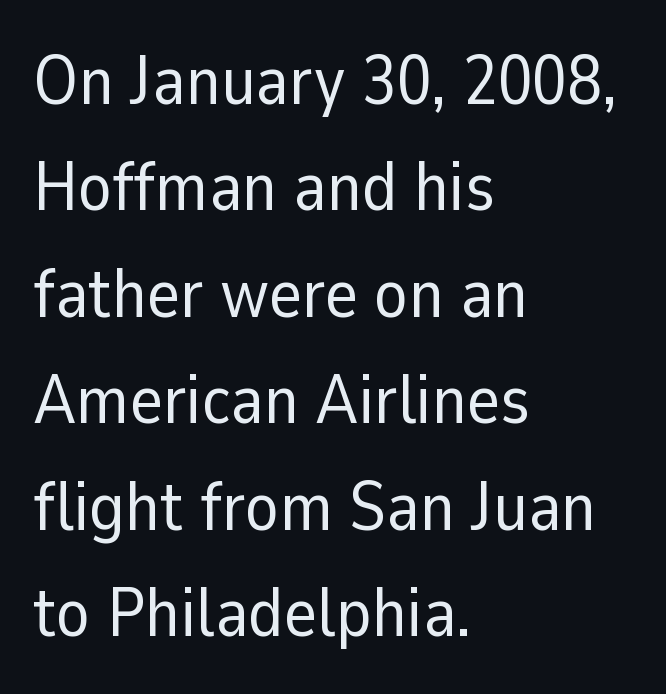
The image shows 70 px regular-weight sans-serif type, upright; set left-aligned, normal line spacing (1.52x), normal letter spacing, not underlined; low stroke contrast and a medium x-height.
